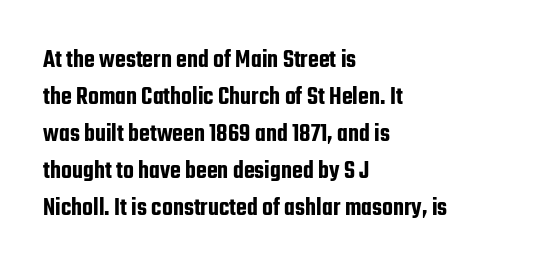
The image shows 25 px text type, upright; set left-aligned, normal line spacing (1.48x), normal letter spacing, not underlined.
